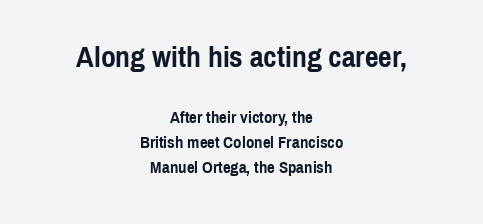
The gaps between neighbouring characters are ordinary and unremarkable. Grotesque or geometric, the face here clearly has no serifs. Larger block? The one above; the one below is distinctly smaller. These lines are rendered in a variable-pitch font. Reading down the block, each line starts at a different indent, mirrored at its end.
